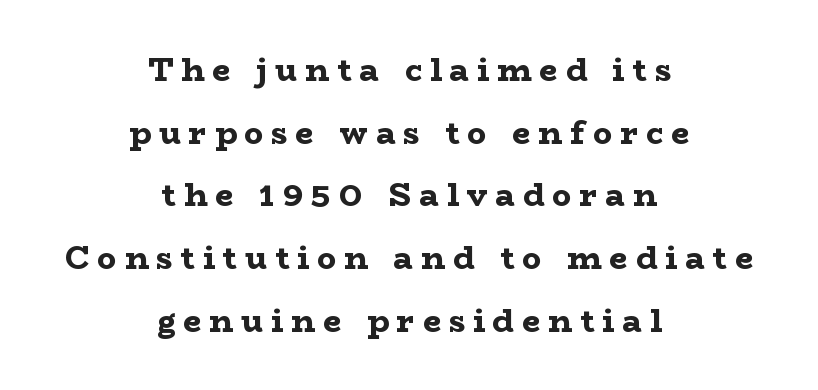
{"serif": "yes", "italic": "no", "bold": "yes", "weight": "bold", "width": "wide", "stroke_contrast": "low", "x_height": "medium", "monospaced": "no", "underline": "no", "align": "center", "line_spacing": "loose", "line_spacing_ratio": 1.96, "letter_spacing": "wide", "letter_spacing_em": 0.25, "glyph_px": 32}
